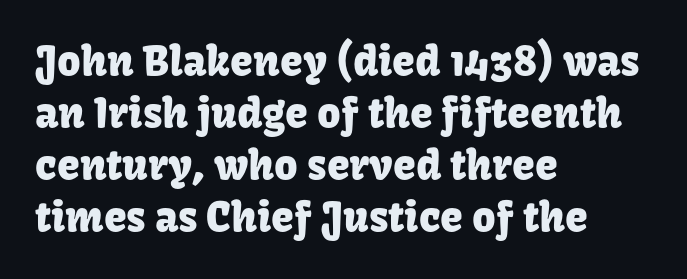
Lines of text with bare space underneath. Spacing verdict: proportional, widths tailored to each character. What's the leading like? Ordinary, nothing unusual. The font family rendered here belongs to the sans-serif group. Does the copy run flush right? No — it runs flush left.
